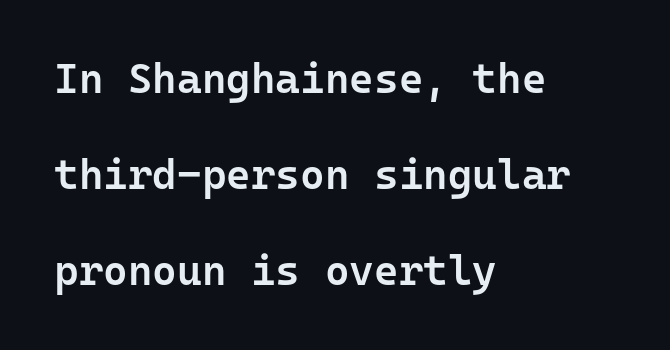
{"serif": "no", "italic": "no", "bold": "semi", "weight": "semibold", "width": "normal", "stroke_contrast": "low", "x_height": "medium", "monospaced": "yes", "underline": "no", "align": "left", "line_spacing": "loose", "line_spacing_ratio": 2.29, "letter_spacing": "normal", "letter_spacing_em": 0.0, "glyph_px": 42}
